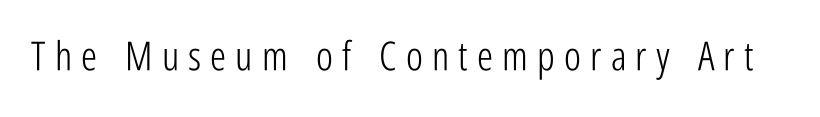
Letters rest on an invisible, unmarked baseline. The typeface has the unassuming heft of standard copy or less. Spacing verdict: proportional, widths tailored to each character. The characters display no serif detailing; their extremities are plain. Posture: straight, roman, zero tilt.
